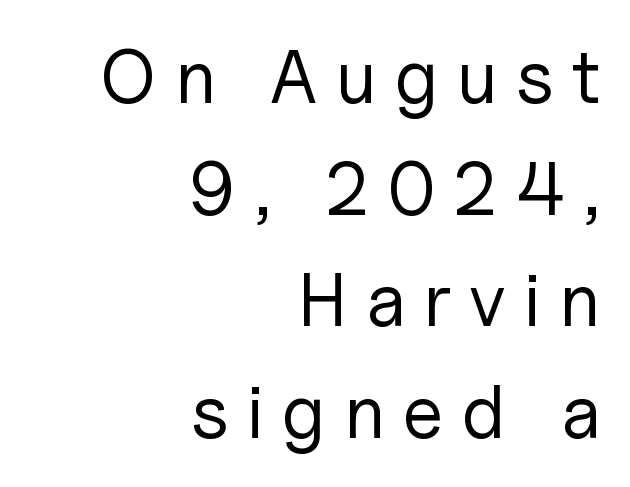
{"serif": "no", "italic": "no", "bold": "no", "weight": "regular", "width": "normal", "stroke_contrast": "low", "x_height": "medium", "monospaced": "no", "underline": "no", "align": "right", "line_spacing": "normal", "line_spacing_ratio": 1.49, "letter_spacing": "wide", "letter_spacing_em": 0.24, "glyph_px": 75}
